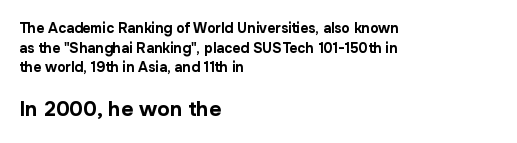
Notice how descenders clear the ascenders below comfortably — that's standard leading. The glyphs are unaccompanied by any horizontal stroke below them. Does extra space separate the letters? No, they use regular spacing. Students, this is bold: see how much ink each stroke carries. Quick note: not italic, upright.
